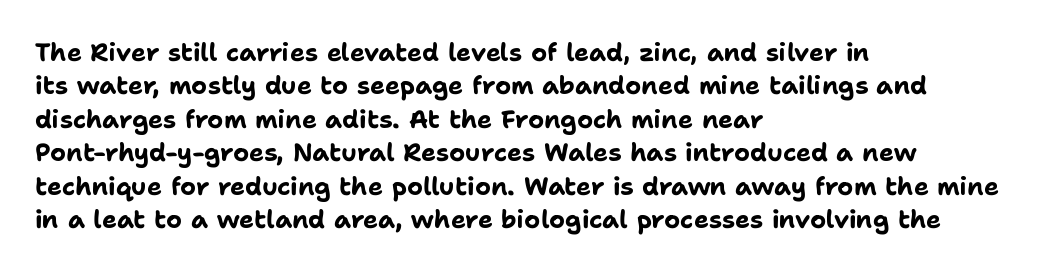
Notice how the passage keeps a crisp vertical edge on the left only. Ordinary non-slanted type is in use. This sample uses plain, unmodified letter spacing. Strong, thick strokes mark this as bold type. Normally led — the rows are evenly, conventionally spaced.
